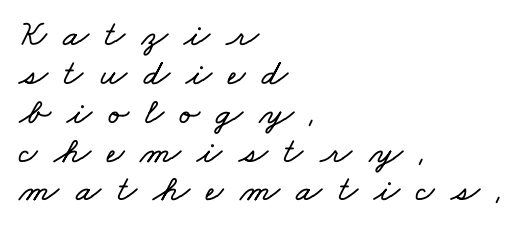
{"width": "wide", "stroke_contrast": "low", "x_height": "small", "monospaced": "no", "underline": "no", "align": "left", "line_spacing": "tight", "line_spacing_ratio": 1.05, "letter_spacing": "wide", "letter_spacing_em": 0.45, "glyph_px": 37}
